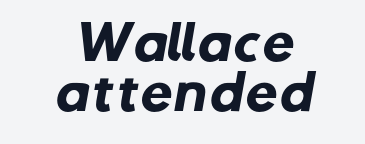
{"serif": "no", "bold": "yes", "weight": "heavy", "width": "normal", "stroke_contrast": "low", "x_height": "medium", "monospaced": "no", "underline": "no", "align": "center", "line_spacing": "tight", "line_spacing_ratio": 1.06, "letter_spacing": "normal", "letter_spacing_em": 0.0, "glyph_px": 47}
